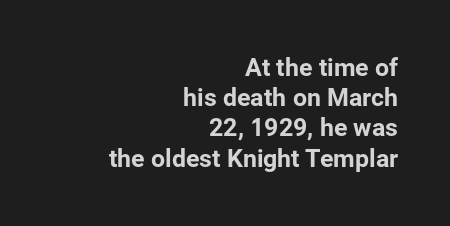
The image shows 25 px text type, upright; set right-aligned, line spacing 1.21x, normal letter spacing, not underlined.
